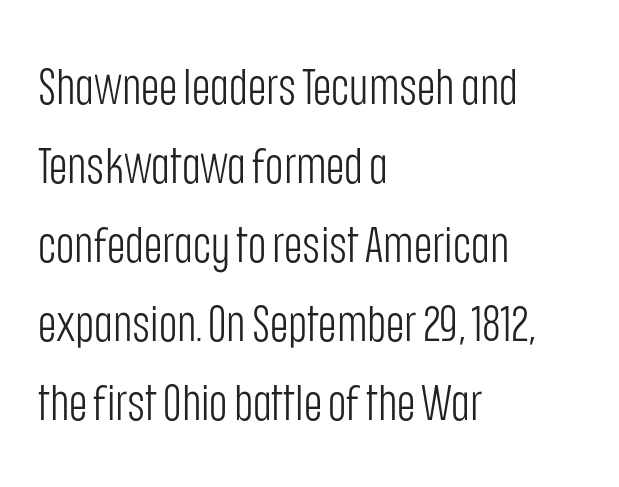
{"serif": "no", "italic": "no", "bold": "no", "weight": "light", "width": "condensed", "stroke_contrast": "low", "x_height": "large", "monospaced": "no", "underline": "no", "align": "left", "line_spacing": "normal", "line_spacing_ratio": 1.58, "letter_spacing": "normal", "letter_spacing_em": 0.0, "glyph_px": 50}
